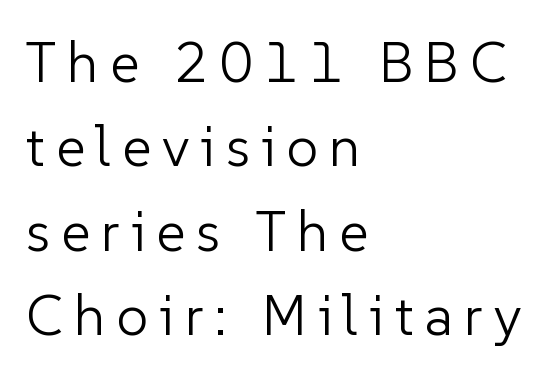
Line beginnings align vertically; line endings do not. If you measured baseline to baseline, you'd find a middling distance. Stroke terminals: plain, sans-serif. Type without underlining. The letters advance in unequal steps, a hallmark of proportional type.
